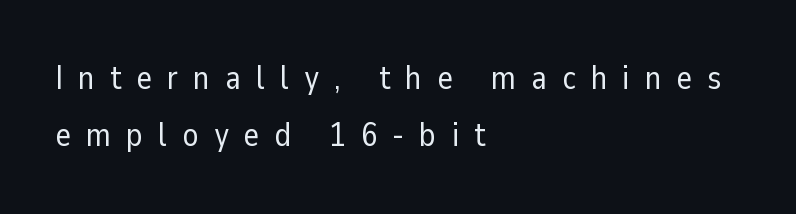
Q: Is the text bold? A: No.
Q: Is the text italic (slanted)? A: No, it is upright.
Q: Is the typeface a serif or a sans-serif typeface? A: Sans-serif.
Q: Is the text underlined? A: No.
Q: How is the paragraph aligned? A: Left-aligned.
Q: Is the spacing between letters normal or unusually wide? A: Unusually wide.
Q: Width (condensed, normal, or wide)? A: Normal.
Q: Stroke contrast? A: Low.
Q: x-height? A: Medium.
Q: Monospaced? A: No.
